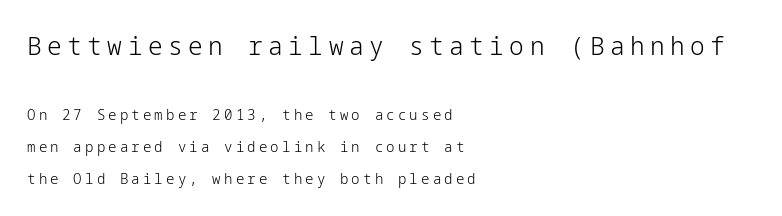
The gaps between neighbouring characters are conspicuously large. Look at the glyph heights: the upper group is clearly the bigger setting. No italicization has been applied; the sample stays upright. Is the stroke heavy? The answer is a plain regular-or-lighter. In terms of leading, this rendering errs on the spacious side. Compared with a centered layout, this one pins lines to the left instead.
